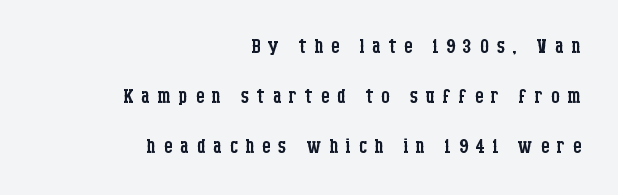
The specimen reads as upright at a glance. Think standard paragraph weight, or any step lighter than that. This sample uses expanded letter spacing, leaving extra air between glyphs. Descender tails drop into unmarked territory. Visually the block forms a straight wall on the right and a jagged coastline on the left.
